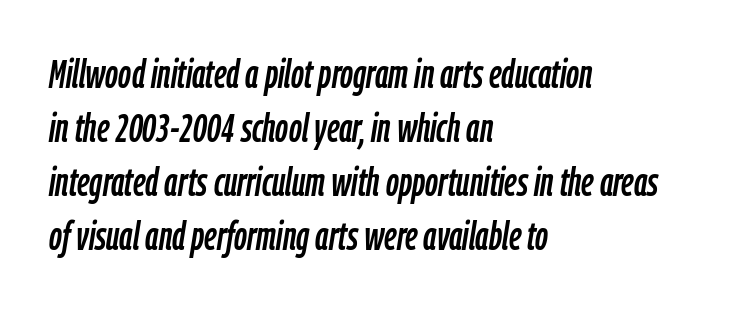
{"italic": "yes", "lean": "right", "slant_degrees": 9, "width": "condensed", "stroke_contrast": "low", "x_height": "medium", "monospaced": "no", "underline": "no", "align": "left", "line_spacing": "normal", "line_spacing_ratio": 1.35, "letter_spacing": "normal", "letter_spacing_em": 0.0, "glyph_px": 40}
